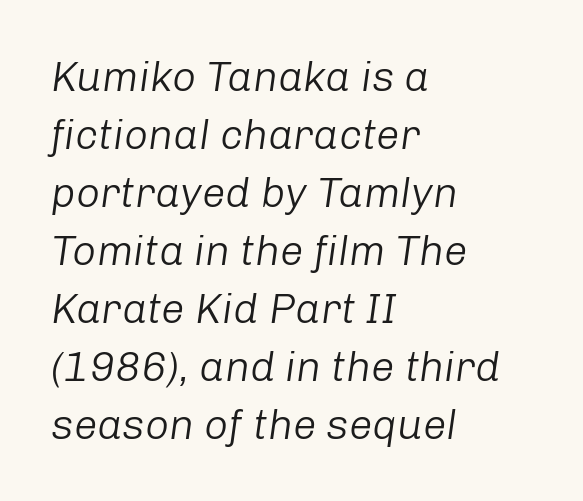
Caption: multi-line text, flush left, ragged right. Summary of weight: not heavy and not bold. What stands out about the letter spacing? Nothing — it is the standard amount. Reading down the column, the eye jumps a familiar distance to each next line. Here the designer chose a conventional face with non-uniform glyph widths.
